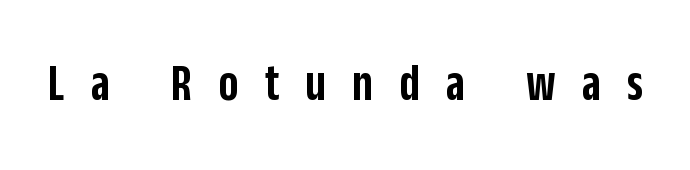
Spacing between characters has been opened up far beyond the box default. Semibold letterforms, between regular and bold. Ordinary non-slanted type is in use. The gap between lines stays unmarked. The passage shown is typeset with a sans-serif family.
